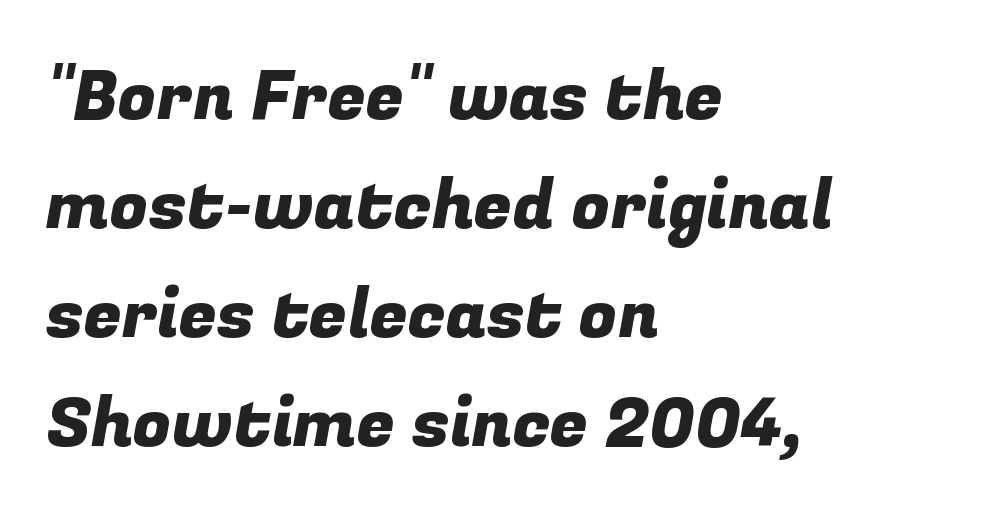
{"serif": "no", "width": "normal", "stroke_contrast": "low", "x_height": "medium", "monospaced": "no", "underline": "no", "align": "left", "line_spacing": "normal", "line_spacing_ratio": 1.58, "letter_spacing": "normal", "letter_spacing_em": 0.0, "glyph_px": 69}
